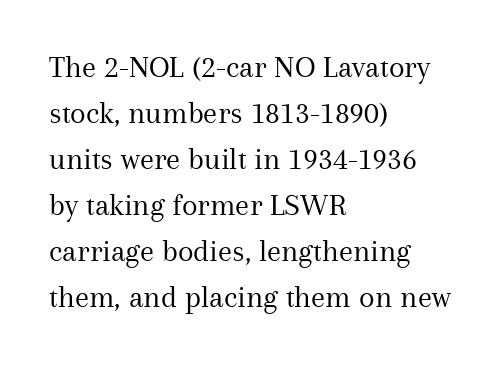
The face used here is proportionally spaced, like ordinary book or web type. Layout note: lines flush left. Reading down the column, the eye jumps a familiar distance to each next line. The line texture is even and compact thanks to regular tracking.
